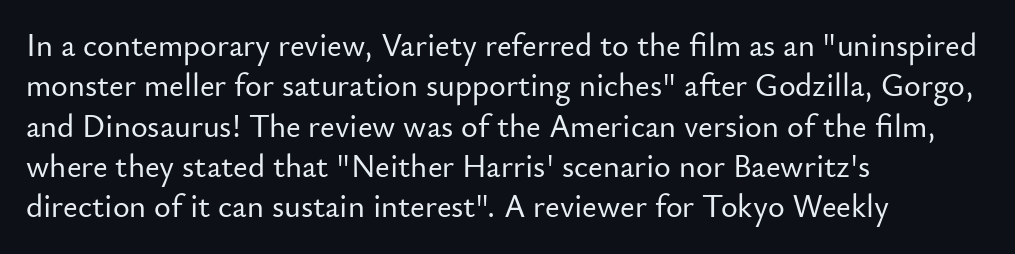
{"serif": "no", "italic": "no", "width": "normal", "stroke_contrast": "low", "x_height": "small", "monospaced": "no", "underline": "no", "align": "left", "line_spacing": "normal", "line_spacing_ratio": 1.26, "letter_spacing": "normal", "letter_spacing_em": 0.0, "glyph_px": 32}
